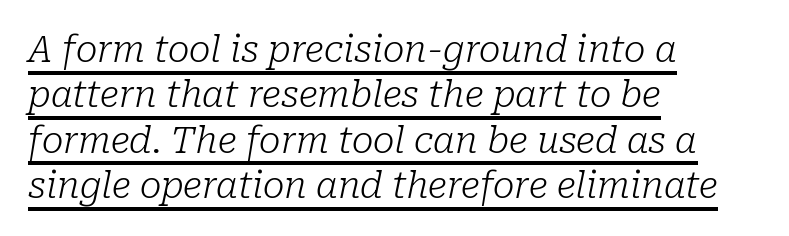
{"serif": "yes", "italic": "yes", "lean": "right", "slant_degrees": 10, "bold": "no", "weight": "light", "width": "normal", "stroke_contrast": "low", "x_height": "medium", "monospaced": "no", "underline": "yes", "align": "left", "line_spacing": "normal", "line_spacing_ratio": 1.26, "letter_spacing": "normal", "letter_spacing_em": 0.0, "glyph_px": 36}
